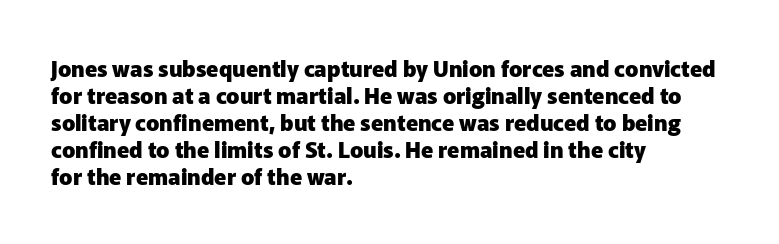
{"italic": "no", "bold": "yes", "underline": "no", "align": "left", "line_spacing_ratio": 1.23, "letter_spacing": "normal", "letter_spacing_em": 0.0, "glyph_px": 22}
